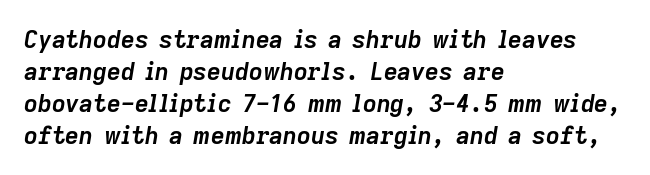
Q: Is the text bold? A: Yes.
Q: Is the text italic (slanted)? A: Yes, it leans right by about 9 degrees.
Q: Is the text underlined? A: No.
Q: How is the paragraph aligned? A: Left-aligned.
Q: Is the spacing between letters normal or unusually wide? A: Normal.
Q: Is the spacing between lines tight, normal or loose? A: Normal.
